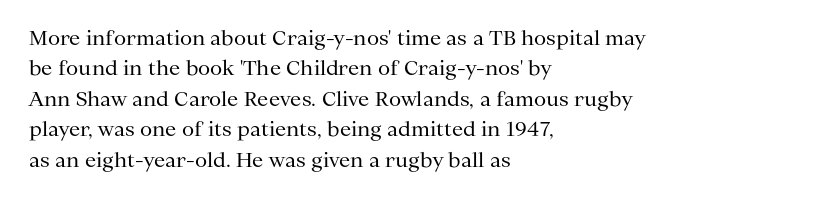
The typesetting does not lean heavy: it is not bold. Words appear dense and cohesive because spacing is normal. Every character sits straight up, as roman type does. What's the leading like? Ordinary, nothing unusual. Glance below the letters and you will spot only blank space.
